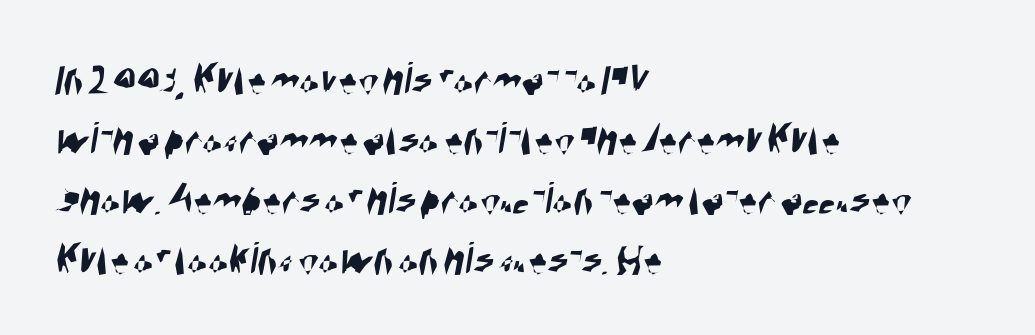
Q: Is the typeface a serif or a sans-serif typeface? A: Sans-serif.
Q: Is the text underlined? A: No.
Q: How is the paragraph aligned? A: Left-aligned.
Q: Is the spacing between letters normal or unusually wide? A: Normal.
Q: Is the spacing between lines tight, normal or loose? A: Normal.
Q: Width (condensed, normal, or wide)? A: Condensed.
Q: Stroke contrast? A: High.
Q: x-height? A: Large.
Q: Monospaced? A: No.
